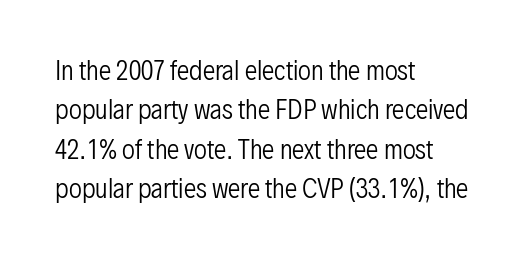
Q: Is the text bold? A: No.
Q: Is the text italic (slanted)? A: No, it is upright.
Q: Is the text underlined? A: No.
Q: How is the paragraph aligned? A: Left-aligned.
Q: Is the spacing between letters normal or unusually wide? A: Normal.
Q: Is the spacing between lines tight, normal or loose? A: Normal.
